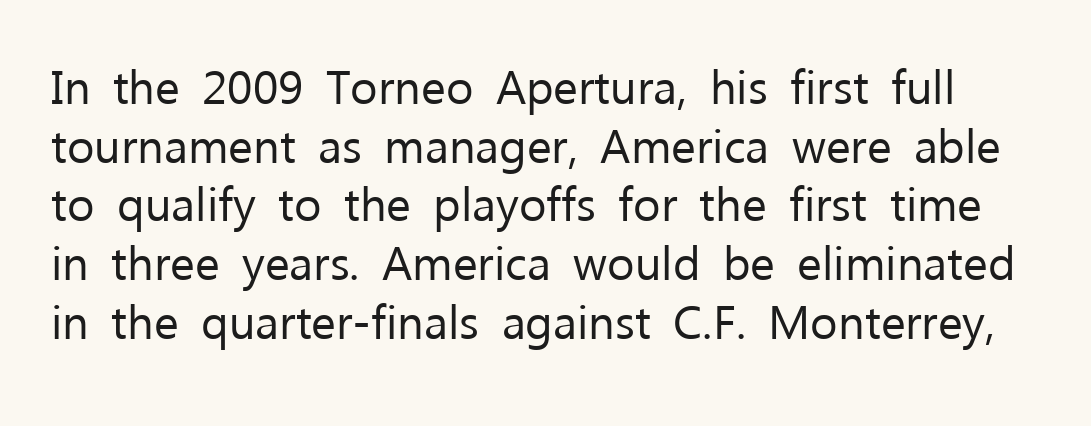
Bare-footed words on every line. The cut favours lightness, reaching ordinary text weight at its darkest. A typesetter would call this proportional, since set widths differ per character. There is no visible air inserted between adjacent glyphs.
